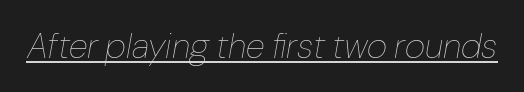
The image shows 35 px thin type, italic (leaning right); set normal letter spacing, underlined; low stroke contrast and a medium x-height.
